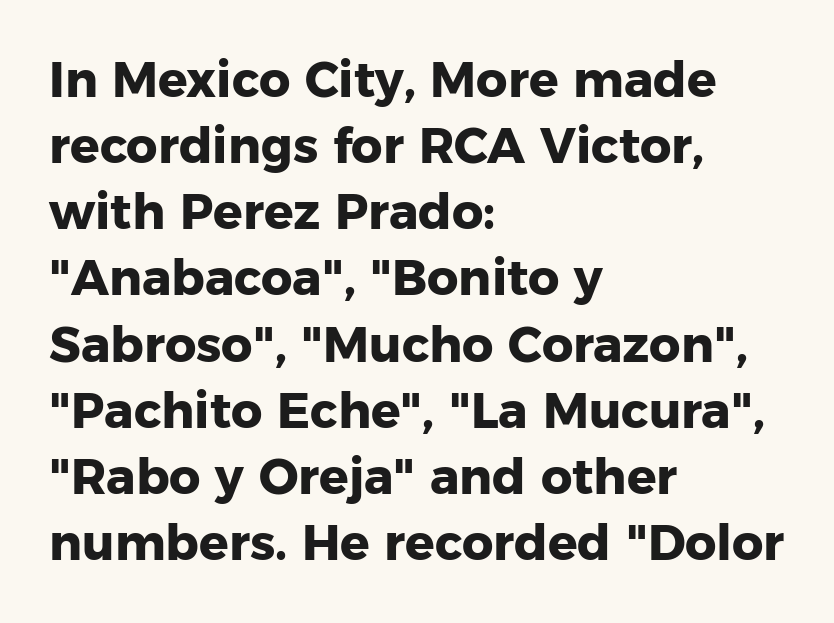
The typesetter chose a ragged-right arrangement here. A typesetter would mark this as roman, not italic. Words appear dense and cohesive because spacing is normal. The rows are spaced the way most documents space them. Strokes here are thick enough to call this a true bold. Font category for this specimen: sans-serif.
